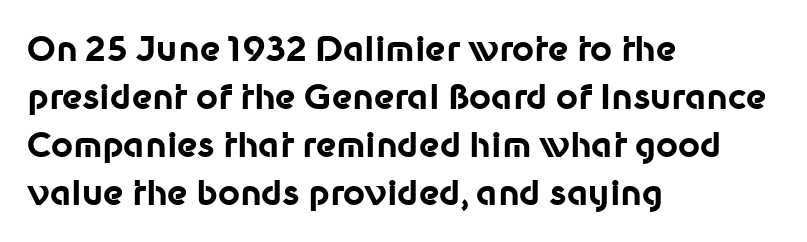
{"serif": "no", "italic": "no", "bold": "yes", "weight": "bold", "width": "normal", "stroke_contrast": "low", "x_height": "medium", "monospaced": "no", "underline": "no", "align": "left", "line_spacing": "normal", "line_spacing_ratio": 1.41, "letter_spacing": "normal", "letter_spacing_em": 0.0, "glyph_px": 34}
